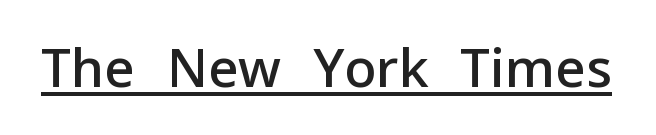
The face used here is proportionally spaced, like ordinary book or web type. The glyphs have the mass of a demibold cut, below bold. The typesetter has applied underlining to the passage shown. I'd call this a sans setting — the letters go barefoot.
